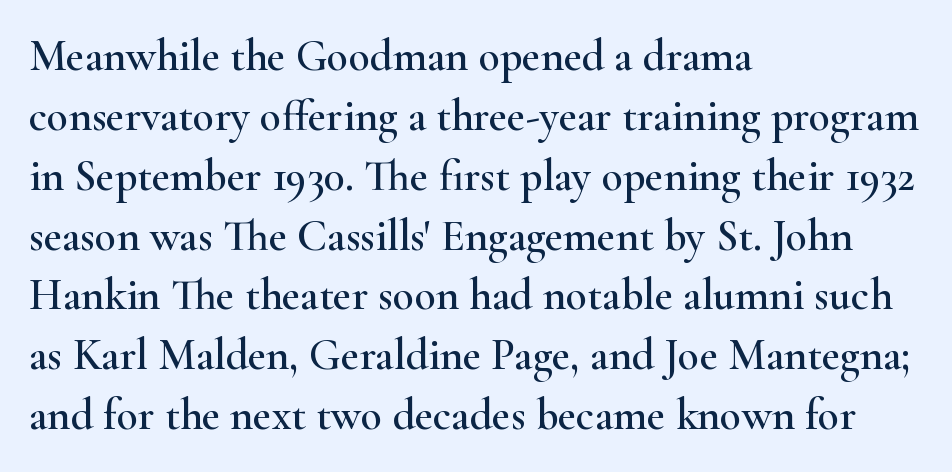
{"serif": "yes", "italic": "no", "width": "wide", "stroke_contrast": "high", "x_height": "small", "monospaced": "no", "underline": "no", "align": "left", "line_spacing": "normal", "line_spacing_ratio": 1.36, "letter_spacing": "normal", "letter_spacing_em": 0.0, "glyph_px": 44}
